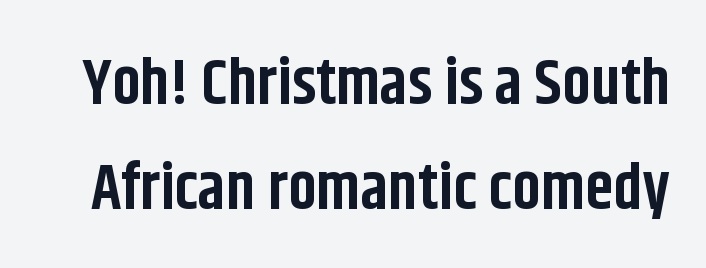
The image shows 64 px bold, condensed sans-serif type, upright; set normal line spacing (1.64x), normal letter spacing, not underlined; low stroke contrast and a large x-height.
